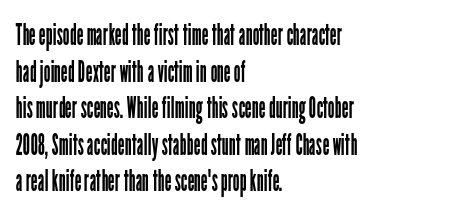
{"serif": "no", "italic": "no", "bold": "no", "weight": "regular", "width": "condensed", "stroke_contrast": "low", "x_height": "medium", "monospaced": "no", "underline": "no", "align": "left", "line_spacing_ratio": 1.22, "letter_spacing": "normal", "letter_spacing_em": 0.0, "glyph_px": 30}
